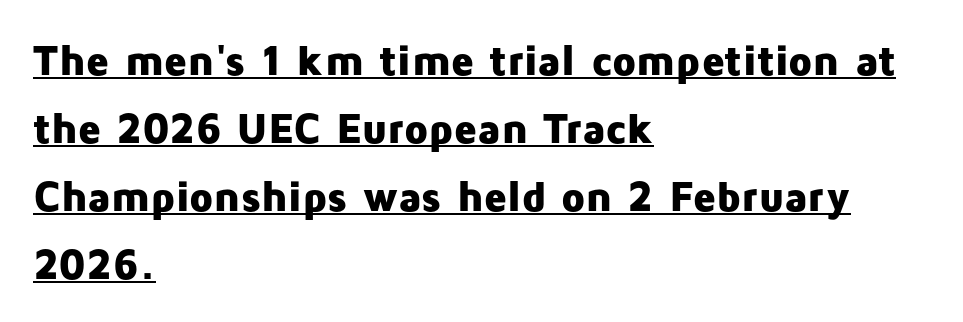
Q: Is the text bold? A: Yes.
Q: Is the text italic (slanted)? A: No, it is upright.
Q: Is the typeface a serif or a sans-serif typeface? A: Sans-serif.
Q: Is the text underlined? A: Yes.
Q: How is the paragraph aligned? A: Left-aligned.
Q: Is the spacing between letters normal or unusually wide? A: Normal.
Q: Is the spacing between lines tight, normal or loose? A: Normal.
Q: Width (condensed, normal, or wide)? A: Normal.
Q: Stroke contrast? A: Low.
Q: x-height? A: Medium.
Q: Monospaced? A: No.
